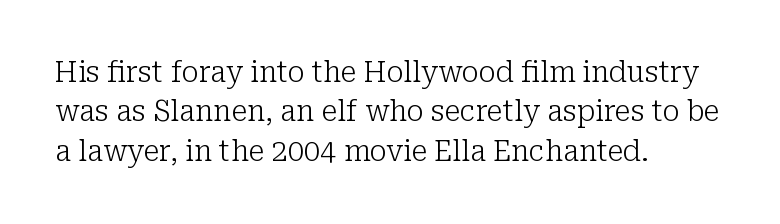
{"serif": "yes", "italic": "no", "bold": "no", "weight": "light", "width": "normal", "stroke_contrast": "low", "x_height": "medium", "monospaced": "no", "underline": "no", "align": "left", "line_spacing": "normal", "line_spacing_ratio": 1.36, "letter_spacing": "normal", "letter_spacing_em": 0.0, "glyph_px": 29}
